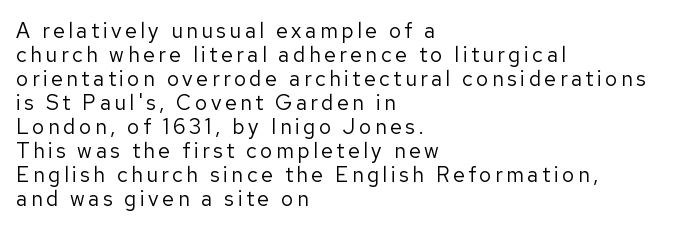
{"italic": "no", "bold": "no", "underline": "no", "align": "left", "line_spacing": "tight", "line_spacing_ratio": 1.14, "glyph_px": 21}
